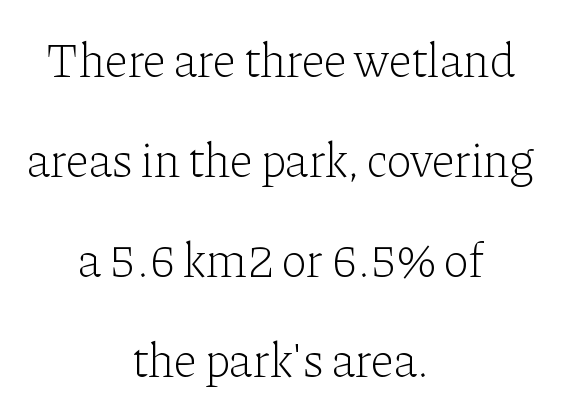
The image shows 48 px light serif type, upright; set centered, loose line spacing (2.08x), normal letter spacing, not underlined; low stroke contrast and a medium x-height.
